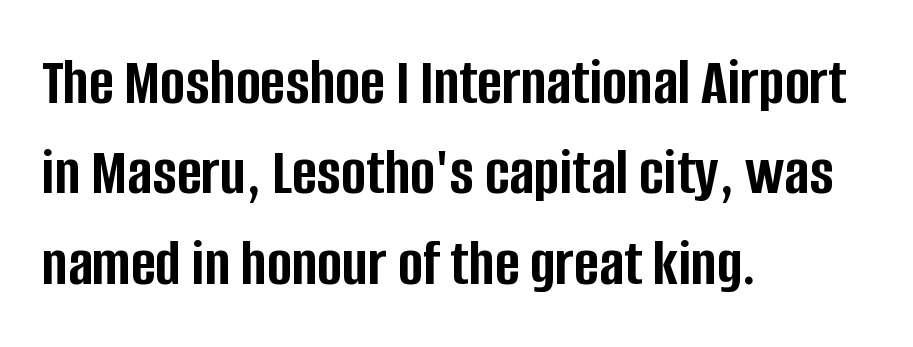
{"serif": "no", "italic": "no", "bold": "yes", "weight": "semibold", "width": "condensed", "stroke_contrast": "low", "x_height": "large", "monospaced": "no", "underline": "no", "align": "left", "line_spacing": "normal", "line_spacing_ratio": 1.35, "letter_spacing": "normal", "letter_spacing_em": 0.0, "glyph_px": 67}
